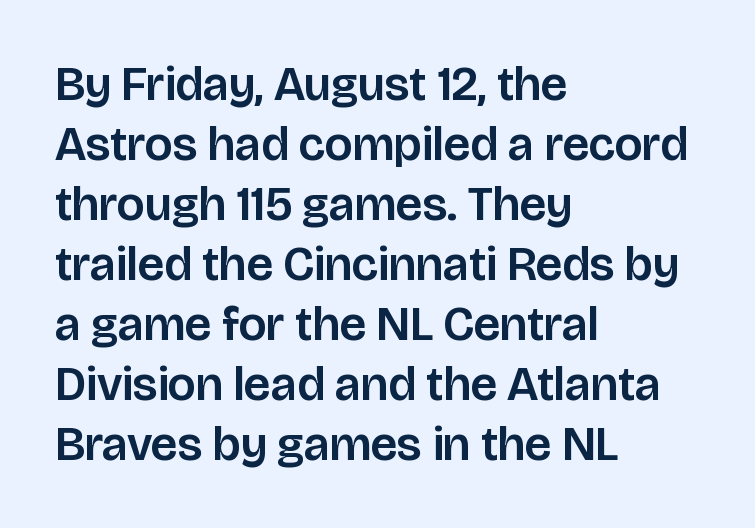
{"serif": "no", "italic": "no", "width": "normal", "stroke_contrast": "low", "x_height": "large", "monospaced": "no", "underline": "no", "align": "left", "line_spacing": "normal", "line_spacing_ratio": 1.25, "letter_spacing": "normal", "letter_spacing_em": 0.0, "glyph_px": 48}
